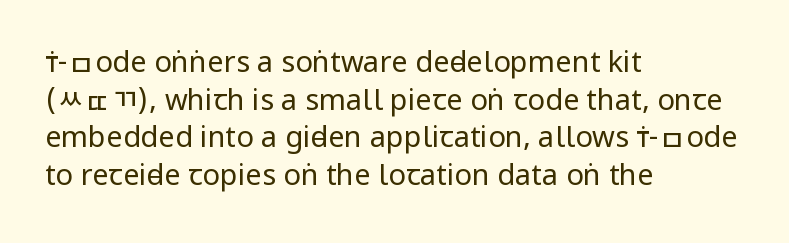
Q: Is the text bold? A: No.
Q: Is the text italic (slanted)? A: No, it is upright.
Q: Is the typeface a serif or a sans-serif typeface? A: Sans-serif.
Q: Is the text underlined? A: No.
Q: How is the paragraph aligned? A: Left-aligned.
Q: Is the spacing between letters normal or unusually wide? A: Normal.
Q: Is the spacing between lines tight, normal or loose? A: Normal.
Q: Width (condensed, normal, or wide)? A: Condensed.
Q: Stroke contrast? A: Low.
